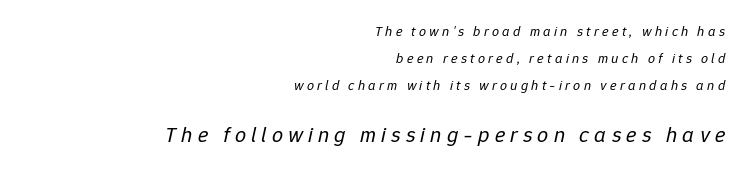
Q: Is the text bold? A: No.
Q: Is the text italic (slanted)? A: Yes, it leans right by about 12 degrees.
Q: Is the text underlined? A: No.
Q: How is the paragraph aligned? A: Right-aligned.
Q: Is the spacing between letters normal or unusually wide? A: Unusually wide.
Q: Is the spacing between lines tight, normal or loose? A: Loose.
Q: Which block of text is set in a larger size, the first (top) or the second (bottom)? A: The second (bottom) one.
